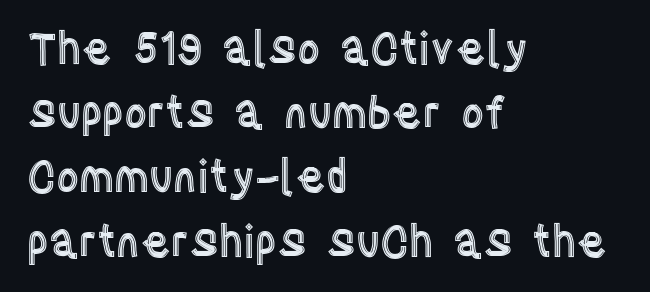
{"italic": "no", "width": "condensed", "x_height": "large", "monospaced": "no", "underline": "no", "align": "left", "line_spacing": "normal", "line_spacing_ratio": 1.46, "letter_spacing": "normal", "letter_spacing_em": 0.0, "glyph_px": 44}
